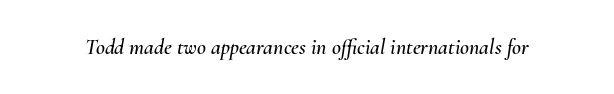
Q: Is the text italic (slanted)? A: Yes, it leans right by about 10 degrees.
Q: Is the text underlined? A: No.
Q: Is the spacing between letters normal or unusually wide? A: Normal.
